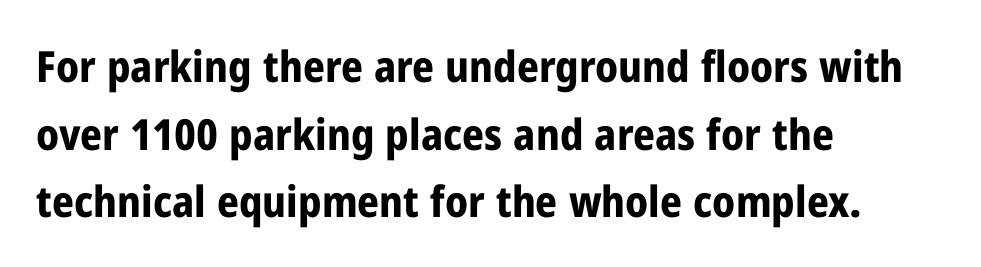
{"serif": "no", "italic": "no", "bold": "yes", "weight": "bold", "width": "condensed", "stroke_contrast": "low", "x_height": "medium", "monospaced": "no", "underline": "no", "align": "left", "line_spacing": "normal", "line_spacing_ratio": 1.57, "letter_spacing": "normal", "letter_spacing_em": 0.0, "glyph_px": 43}
